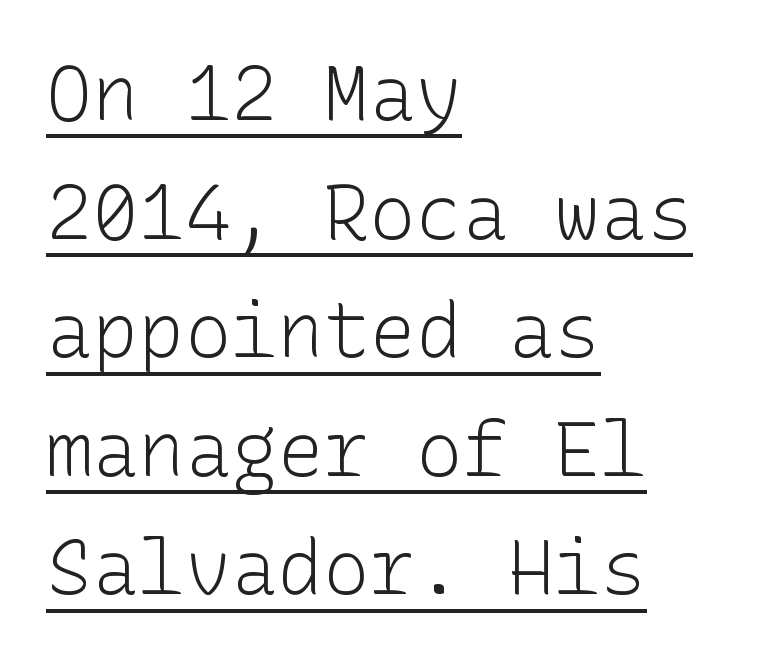
Q: Is the text bold? A: No.
Q: Is the text italic (slanted)? A: No, it is upright.
Q: Is the typeface a serif or a sans-serif typeface? A: Sans-serif.
Q: Is the text underlined? A: Yes.
Q: How is the paragraph aligned? A: Left-aligned.
Q: Is the spacing between letters normal or unusually wide? A: Normal.
Q: Is the spacing between lines tight, normal or loose? A: Normal.
Q: Width (condensed, normal, or wide)? A: Normal.
Q: Stroke contrast? A: Low.
Q: x-height? A: Medium.
